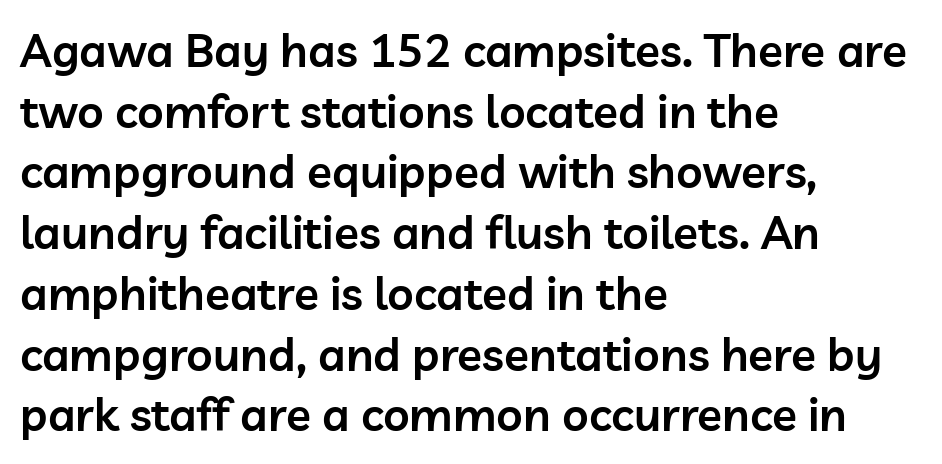
The image shows 46 px semibold sans-serif type, upright; set left-aligned, normal line spacing (1.32x), normal letter spacing, not underlined; low stroke contrast and a medium x-height.
